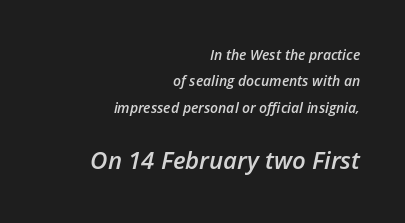
The specimen reads as italic at a glance. Caption: upper text group reduced, lower text group enlarged. The specimen omits any rule beneath the text block's lines. There is no visible air inserted between adjacent glyphs. Does the weight exceed regular? Yes, but only to semibold.
